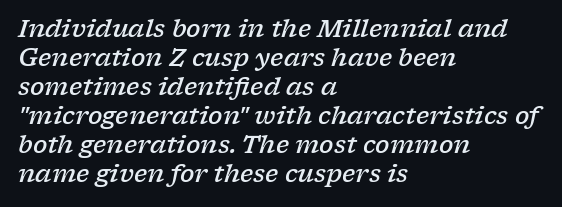
{"italic": "yes", "lean": "right", "slant_degrees": 17, "bold": "semi", "underline": "no", "align": "left", "line_spacing_ratio": 1.21, "letter_spacing": "normal", "letter_spacing_em": 0.0, "glyph_px": 24}
